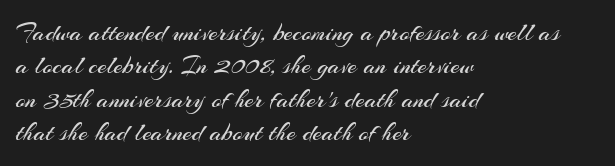
The image shows 26 px text type; set left-aligned, normal line spacing (1.28x), normal letter spacing, not underlined.
